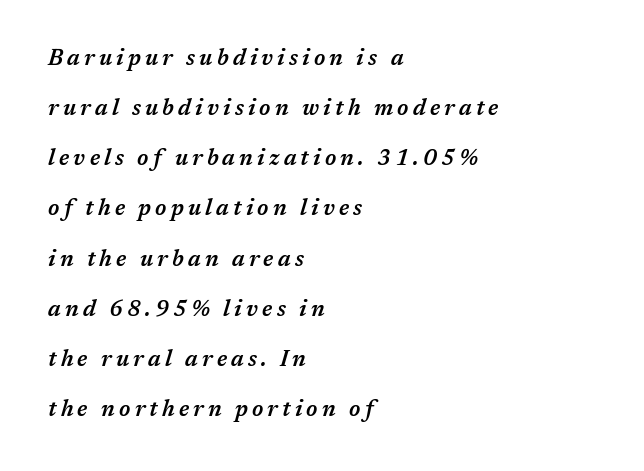
The image shows 22 px text type, italic (leaning right); set left-aligned, loose line spacing (2.28x), not underlined.
